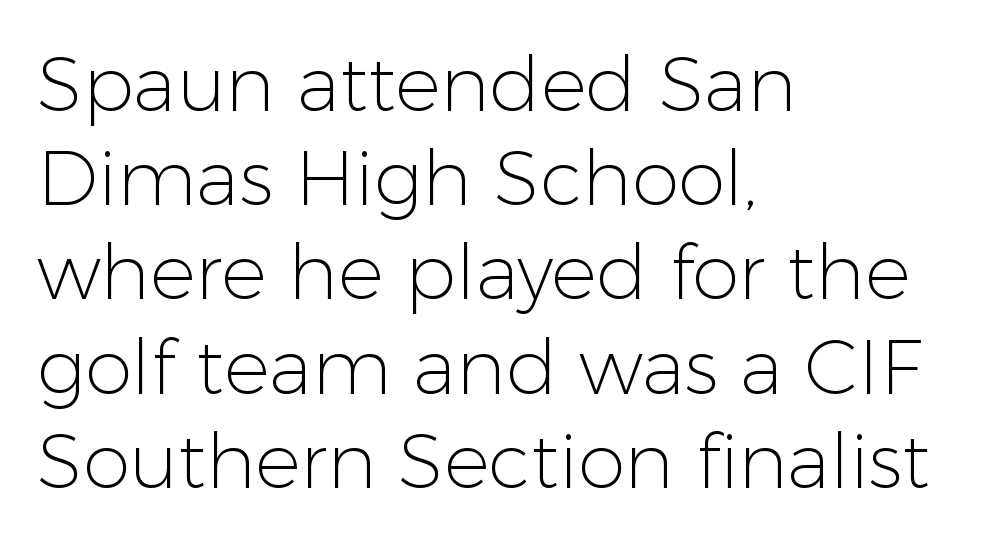
Q: Is the text bold? A: No.
Q: Is the text italic (slanted)? A: No, it is upright.
Q: Is the typeface a serif or a sans-serif typeface? A: Sans-serif.
Q: Is the text underlined? A: No.
Q: How is the paragraph aligned? A: Left-aligned.
Q: Is the spacing between letters normal or unusually wide? A: Normal.
Q: Width (condensed, normal, or wide)? A: Normal.
Q: Stroke contrast? A: Low.
Q: x-height? A: Medium.
Q: Monospaced? A: No.
